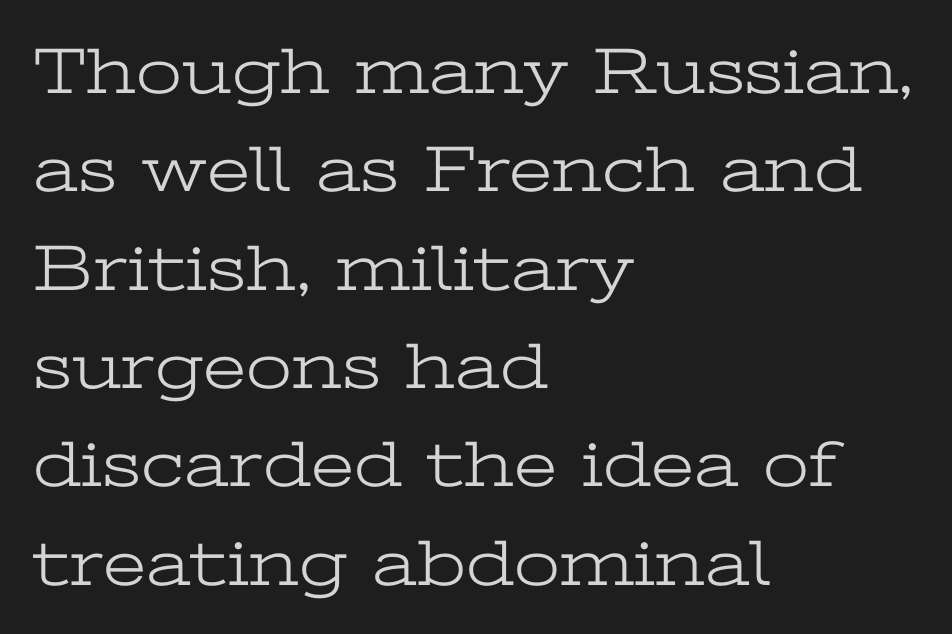
The image shows 66 px light, wide serif type, upright; set left-aligned, normal line spacing (1.49x), normal letter spacing, not underlined; low stroke contrast and a medium x-height.
